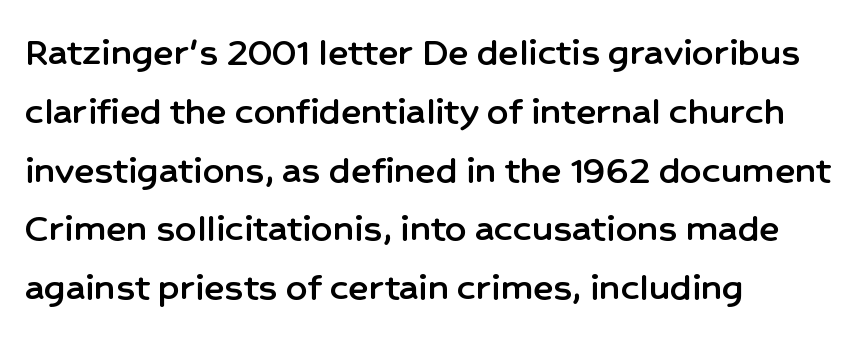
{"serif": "no", "italic": "no", "width": "normal", "stroke_contrast": "low", "x_height": "medium", "monospaced": "no", "underline": "no", "align": "left", "line_spacing": "normal", "line_spacing_ratio": 1.4, "letter_spacing": "normal", "letter_spacing_em": 0.0, "glyph_px": 42}
